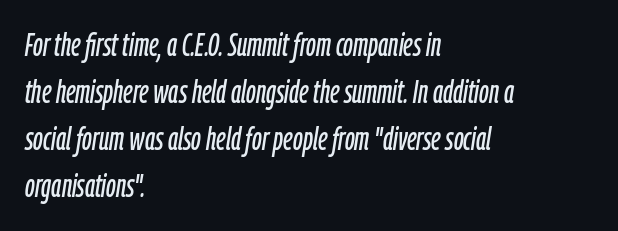
The image shows 32 px condensed type, italic (leaning right); set left-aligned, normal line spacing (1.47x), normal letter spacing, not underlined; low stroke contrast and a medium x-height.
